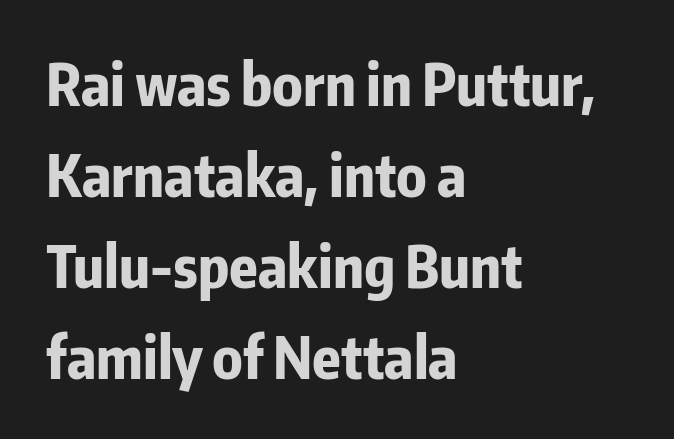
{"serif": "no", "italic": "no", "bold": "yes", "weight": "bold", "width": "condensed", "stroke_contrast": "low", "x_height": "medium", "monospaced": "no", "underline": "no", "align": "left", "line_spacing": "normal", "line_spacing_ratio": 1.57, "letter_spacing": "normal", "letter_spacing_em": 0.0, "glyph_px": 58}
